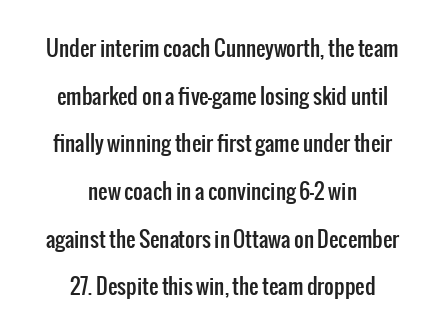
The image shows 21 px text type, upright; set centered, loose line spacing (2.27x), normal letter spacing, not underlined.
